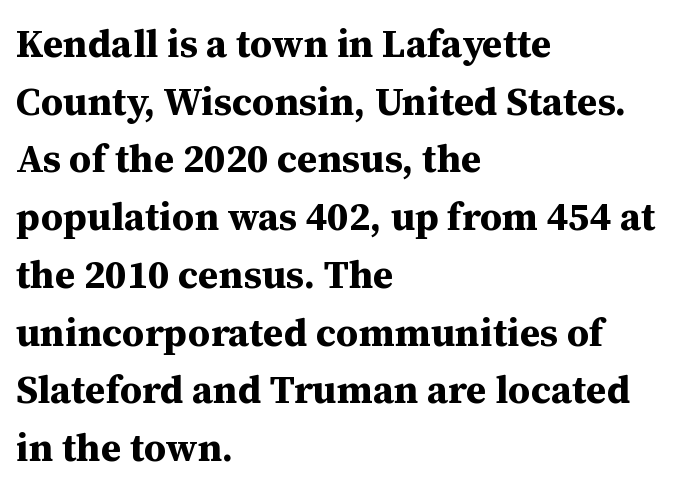
{"serif": "yes", "italic": "no", "bold": "yes", "weight": "bold", "width": "normal", "stroke_contrast": "medium", "x_height": "medium", "monospaced": "no", "underline": "no", "align": "left", "line_spacing": "normal", "line_spacing_ratio": 1.48, "letter_spacing": "normal", "letter_spacing_em": 0.0, "glyph_px": 39}
